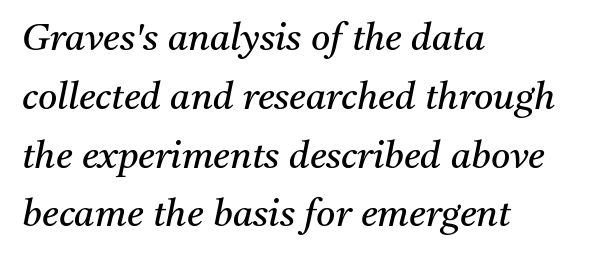
Designer's note — italics engaged. These glyphs show unthickened strokes, regular width or finer. This sample uses a serif face. Each row of text sits above clean, open space. Note the varied advance widths — an 'i' is clearly narrower than an 'm'.
